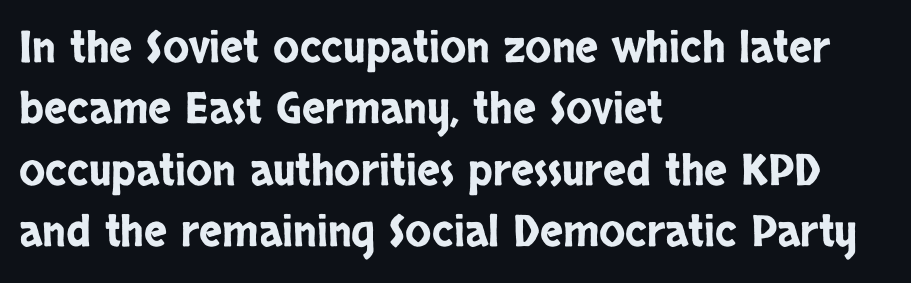
Leading: standard. No extra tracking has been applied to these lines. Unlike italic type, these characters show no tilt at all. Left-aligned paragraph, ragged on the right. Observe the absence of serifs on each vertical stroke in this sample.
